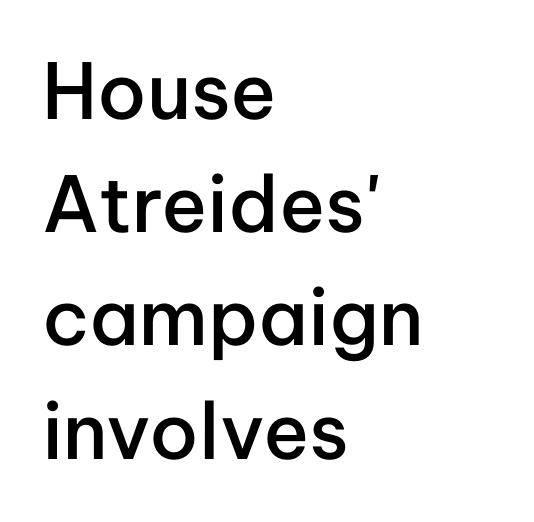
Q: Is the text bold? A: Semi-bold.
Q: Is the text italic (slanted)? A: No, it is upright.
Q: Is the typeface a serif or a sans-serif typeface? A: Sans-serif.
Q: Is the text underlined? A: No.
Q: How is the paragraph aligned? A: Left-aligned.
Q: Is the spacing between letters normal or unusually wide? A: Normal.
Q: Is the spacing between lines tight, normal or loose? A: Normal.
Q: Width (condensed, normal, or wide)? A: Normal.
Q: Stroke contrast? A: Low.
Q: x-height? A: Medium.
Q: Monospaced? A: No.
